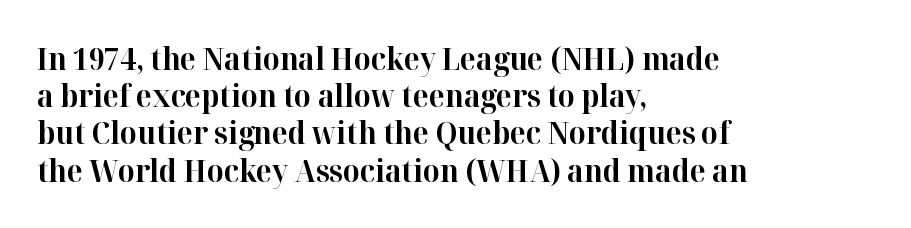
Q: Is the text bold? A: Yes.
Q: Is the text italic (slanted)? A: No, it is upright.
Q: Is the typeface a serif or a sans-serif typeface? A: Serif.
Q: Is the text underlined? A: No.
Q: How is the paragraph aligned? A: Left-aligned.
Q: Is the spacing between letters normal or unusually wide? A: Normal.
Q: Width (condensed, normal, or wide)? A: Normal.
Q: Stroke contrast? A: High.
Q: x-height? A: Medium.
Q: Monospaced? A: No.
